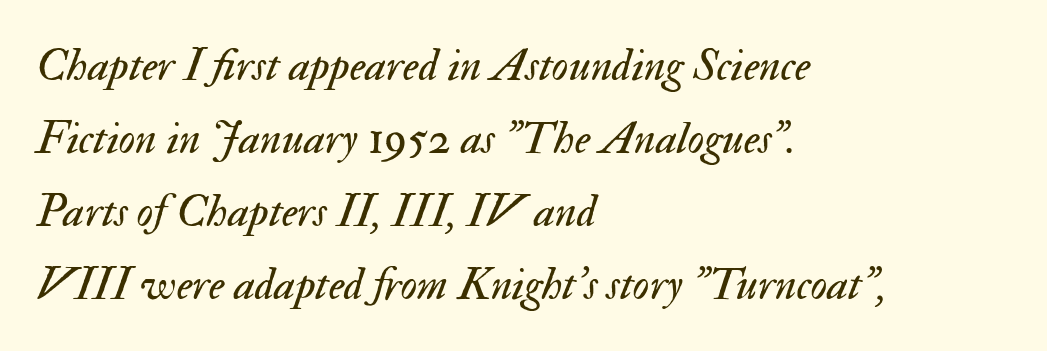
{"italic": "yes", "lean": "right", "slant_degrees": 17, "bold": "no", "weight": "regular", "width": "normal", "stroke_contrast": "medium", "x_height": "small", "monospaced": "no", "underline": "no", "align": "left", "line_spacing": "normal", "line_spacing_ratio": 1.59, "letter_spacing": "normal", "letter_spacing_em": 0.0, "glyph_px": 46}
